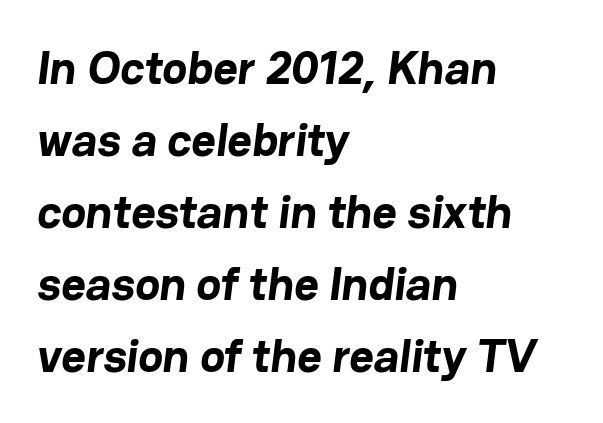
Nothing sits at the stroke ends, so this counts as sans-serif. The vertical gap from one line to the next is medium. The strokes are fattened all the way to bold. Glyph-to-glyph distance matches everyday printed text. One-word summary of the alignment: left.
